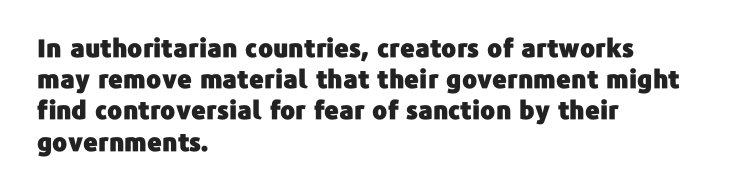
If you drew a line through each stem, it would be perfectly vertical. Leading: standard. The setting favours the left margin, as ordinary paragraphs usually do. Nobody touched the tracking dial on this one. Lines of text with bare space underneath.
